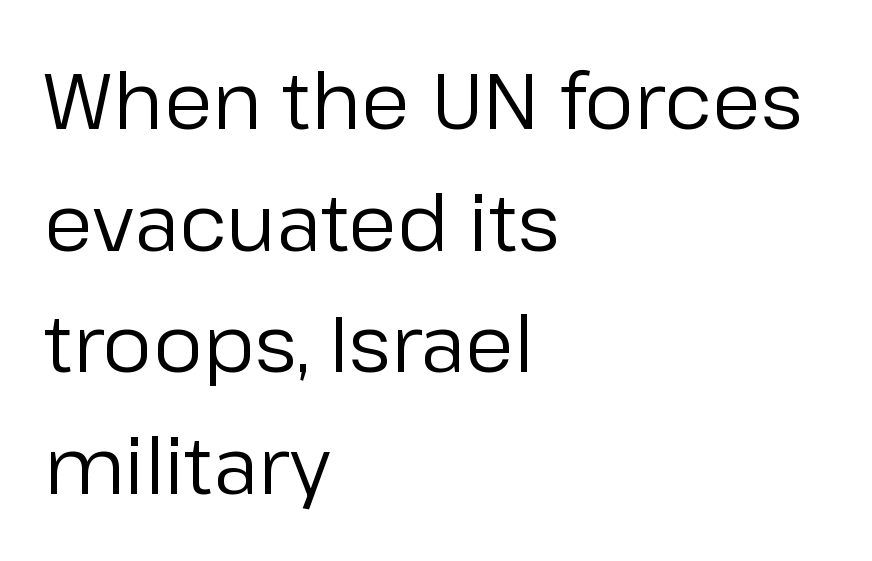
{"serif": "no", "italic": "no", "bold": "no", "weight": "regular", "width": "normal", "stroke_contrast": "low", "x_height": "medium", "monospaced": "no", "underline": "no", "align": "left", "line_spacing": "normal", "line_spacing_ratio": 1.54, "letter_spacing": "normal", "letter_spacing_em": 0.0, "glyph_px": 79}
